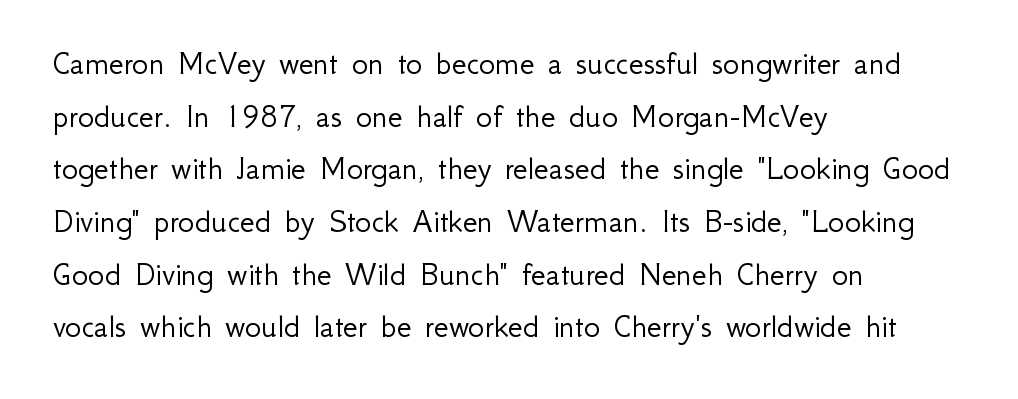
{"serif": "no", "italic": "no", "bold": "no", "weight": "light", "width": "normal", "stroke_contrast": "low", "x_height": "small", "monospaced": "no", "underline": "no", "align": "left", "line_spacing": "normal", "line_spacing_ratio": 1.55, "letter_spacing": "normal", "letter_spacing_em": 0.0, "glyph_px": 34}
